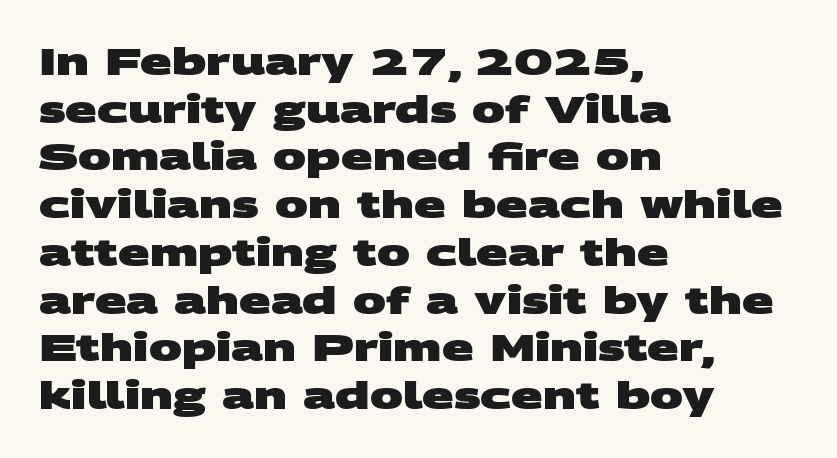
The image shows 37 px heavy, wide sans-serif type; set left-aligned, normal line spacing (1.29x), normal letter spacing, not underlined; medium stroke contrast and a large x-height.
